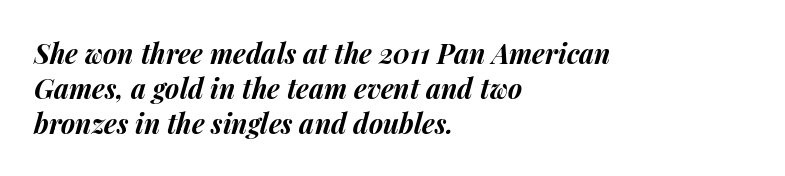
The image shows 27 px bold type, italic (leaning right); set left-aligned, normal line spacing (1.3x), normal letter spacing, not underlined.
